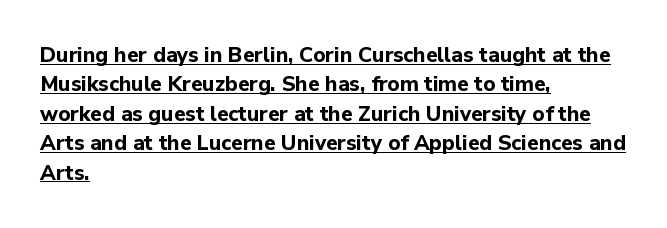
The image shows 21 px bold type, upright; set left-aligned, normal line spacing (1.4x), normal letter spacing, underlined.
